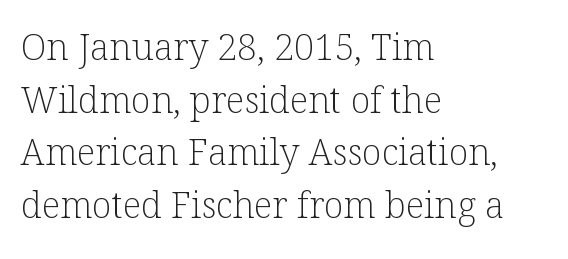
The image shows 36 px light serif type, upright; set left-aligned, normal line spacing (1.46x), normal letter spacing, not underlined; low stroke contrast and a medium x-height.
